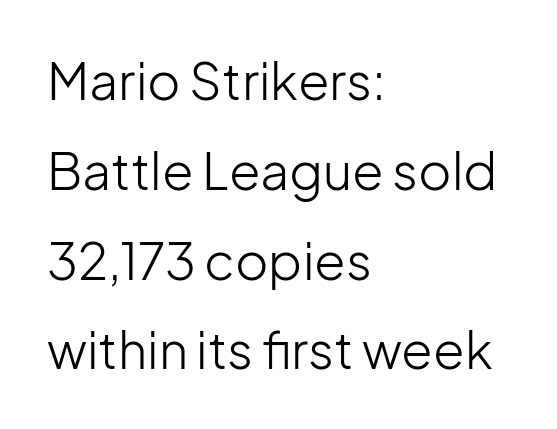
Q: Is the text bold? A: No.
Q: Is the text italic (slanted)? A: No, it is upright.
Q: Is the typeface a serif or a sans-serif typeface? A: Sans-serif.
Q: Is the text underlined? A: No.
Q: How is the paragraph aligned? A: Left-aligned.
Q: Is the spacing between letters normal or unusually wide? A: Normal.
Q: Width (condensed, normal, or wide)? A: Normal.
Q: Stroke contrast? A: Low.
Q: x-height? A: Medium.
Q: Monospaced? A: No.
